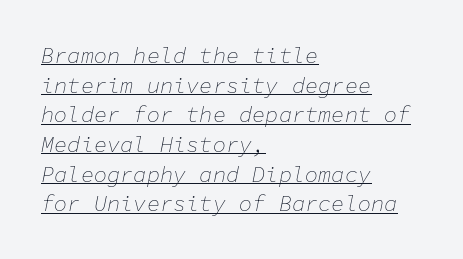
Q: Is the text bold? A: No.
Q: Is the text italic (slanted)? A: Yes, it leans right by about 11 degrees.
Q: Is the text underlined? A: Yes.
Q: How is the paragraph aligned? A: Left-aligned.
Q: Is the spacing between letters normal or unusually wide? A: Normal.
Q: Is the spacing between lines tight, normal or loose? A: Normal.
